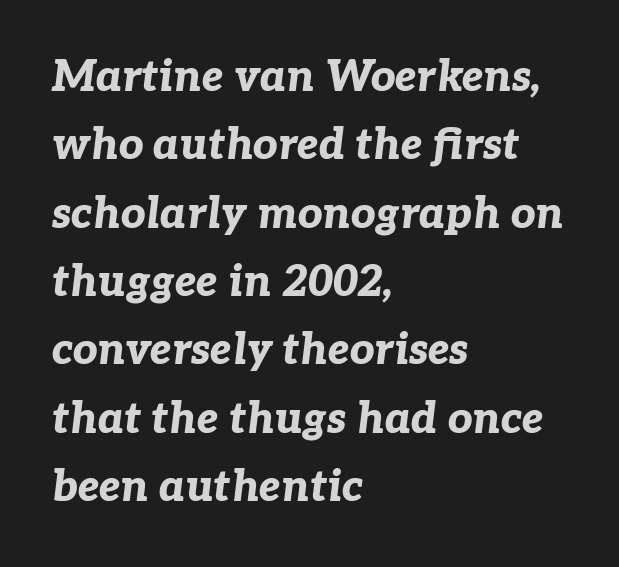
Q: Is the text bold? A: Yes.
Q: Is the text italic (slanted)? A: Yes, it leans right by about 7 degrees.
Q: Is the text underlined? A: No.
Q: How is the paragraph aligned? A: Left-aligned.
Q: Is the spacing between letters normal or unusually wide? A: Normal.
Q: Is the spacing between lines tight, normal or loose? A: Normal.
Q: Width (condensed, normal, or wide)? A: Normal.
Q: Stroke contrast? A: Low.
Q: x-height? A: Medium.
Q: Monospaced? A: No.
